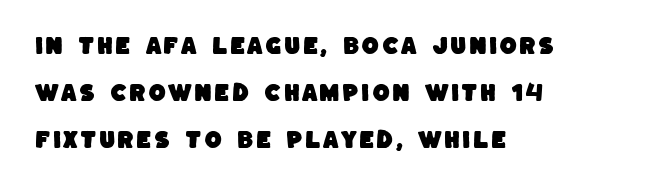
Q: Is the text underlined? A: No.
Q: How is the paragraph aligned? A: Left-aligned.
Q: Is the spacing between lines tight, normal or loose? A: Loose.
